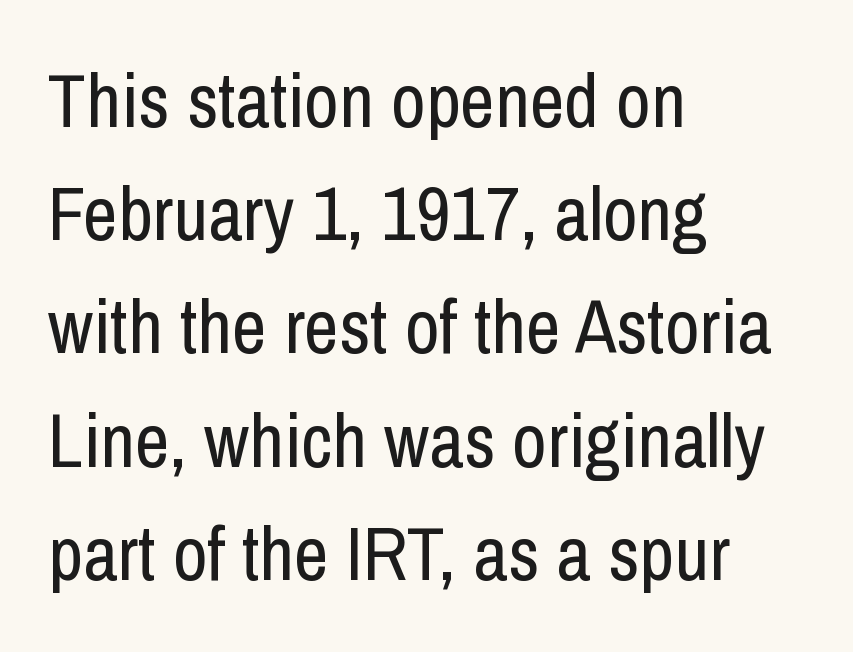
The image shows 76 px regular-weight, condensed sans-serif type, upright; set left-aligned, normal line spacing (1.49x), normal letter spacing, not underlined; low stroke contrast and a medium x-height.
